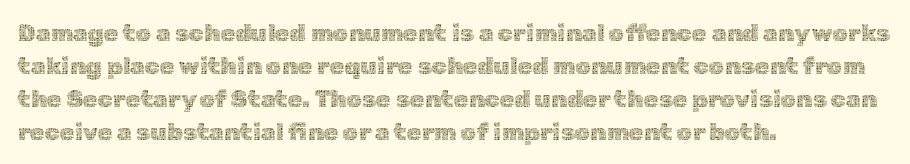
Q: Is the text bold? A: No.
Q: Is the text italic (slanted)? A: No, it is upright.
Q: Is the text underlined? A: No.
Q: How is the paragraph aligned? A: Left-aligned.
Q: Is the spacing between letters normal or unusually wide? A: Normal.
Q: Is the spacing between lines tight, normal or loose? A: Normal.
